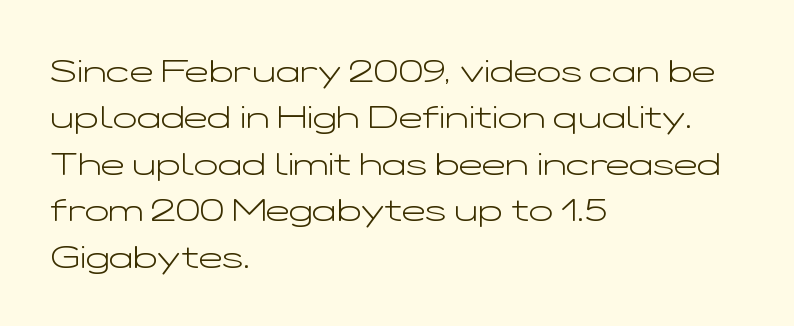
Q: Is the text bold? A: No.
Q: Is the text italic (slanted)? A: No, it is upright.
Q: Is the typeface a serif or a sans-serif typeface? A: Sans-serif.
Q: Is the text underlined? A: No.
Q: How is the paragraph aligned? A: Left-aligned.
Q: Is the spacing between letters normal or unusually wide? A: Normal.
Q: Is the spacing between lines tight, normal or loose? A: Normal.
Q: Width (condensed, normal, or wide)? A: Wide.
Q: Stroke contrast? A: Low.
Q: x-height? A: Medium.
Q: Monospaced? A: No.
